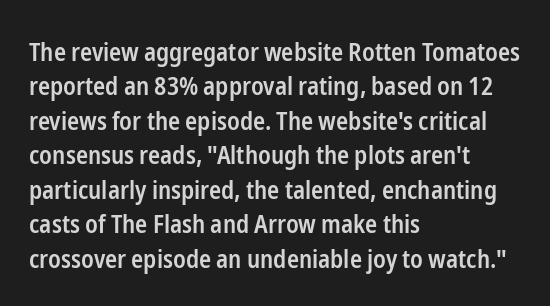
Q: Is the text bold? A: Semi-bold.
Q: Is the text italic (slanted)? A: No, it is upright.
Q: Is the text underlined? A: No.
Q: How is the paragraph aligned? A: Left-aligned.
Q: Is the spacing between letters normal or unusually wide? A: Normal.
Q: Is the spacing between lines tight, normal or loose? A: Normal.
